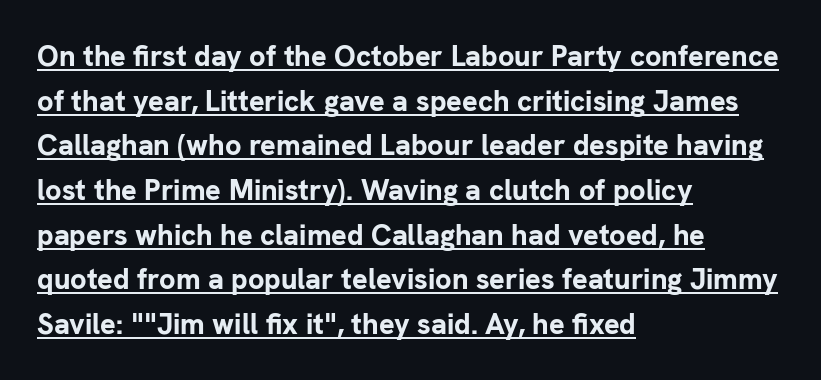
Posture: vertical. The string is rendered with underlining switched on. Type style note: lacks serifs. Compared with a centered layout, this one pins lines to the left instead. In terms of weight, the rendering is a true, heavy bold. Normally led — the rows are evenly, conventionally spaced.
